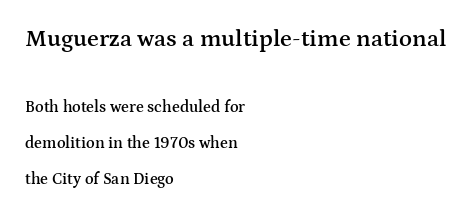
{"italic": "no", "bold": "semi", "underline": "no", "align": "left", "line_spacing": "loose", "line_spacing_ratio": 2.25, "letter_spacing": "normal", "letter_spacing_em": 0.0, "larger_block": "first", "size_ratio": 1.5, "glyph_px": 24}
